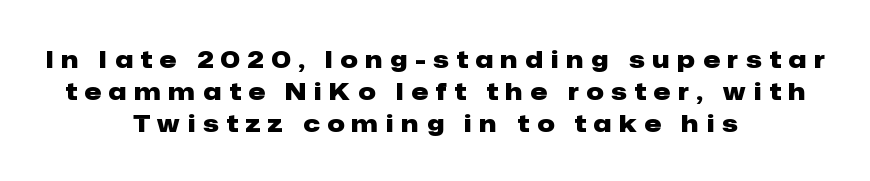
The image shows 24 px bold type, upright; set centered, normal line spacing (1.33x), unusually wide letter spacing (+0.33 em), not underlined.
